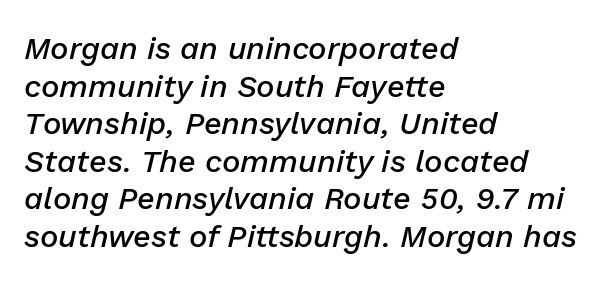
Q: Is the text bold? A: Semi-bold.
Q: Is the text italic (slanted)? A: Yes, it leans right by about 13 degrees.
Q: Is the text underlined? A: No.
Q: How is the paragraph aligned? A: Left-aligned.
Q: Is the spacing between letters normal or unusually wide? A: Normal.
Q: Width (condensed, normal, or wide)? A: Normal.
Q: Stroke contrast? A: Low.
Q: x-height? A: Medium.
Q: Monospaced? A: No.
